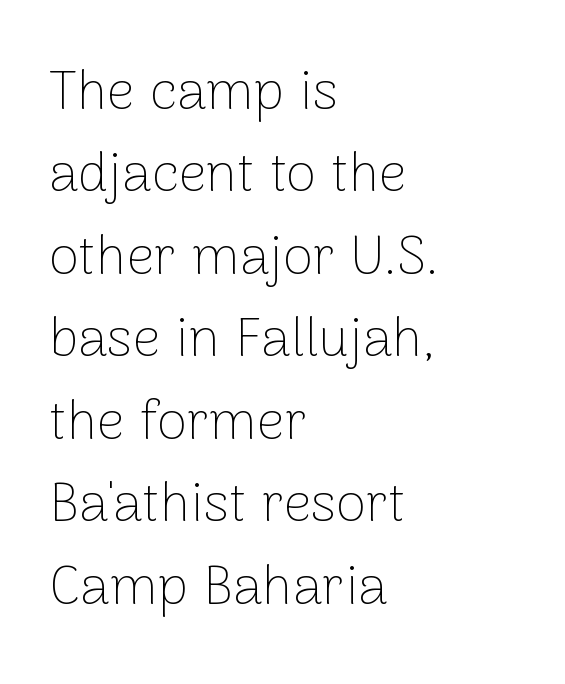
Q: Is the text bold? A: No.
Q: Is the text italic (slanted)? A: No, it is upright.
Q: Is the typeface a serif or a sans-serif typeface? A: Sans-serif.
Q: Is the text underlined? A: No.
Q: How is the paragraph aligned? A: Left-aligned.
Q: Is the spacing between letters normal or unusually wide? A: Normal.
Q: Is the spacing between lines tight, normal or loose? A: Normal.
Q: Width (condensed, normal, or wide)? A: Normal.
Q: Stroke contrast? A: Low.
Q: x-height? A: Medium.
Q: Monospaced? A: No.
